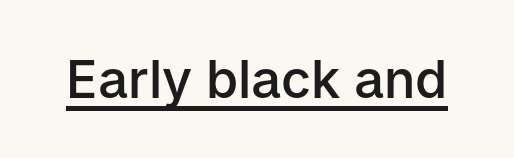
Here the designer chose a conventional face with non-uniform glyph widths. Each glyph is drawn with semibold strokes, heavier than normal yet not fully bold. Somebody hit Ctrl+U on this one — the words are underlined. The characters display no serif detailing; their extremities are plain. These lines were composed using upright roman letters.
